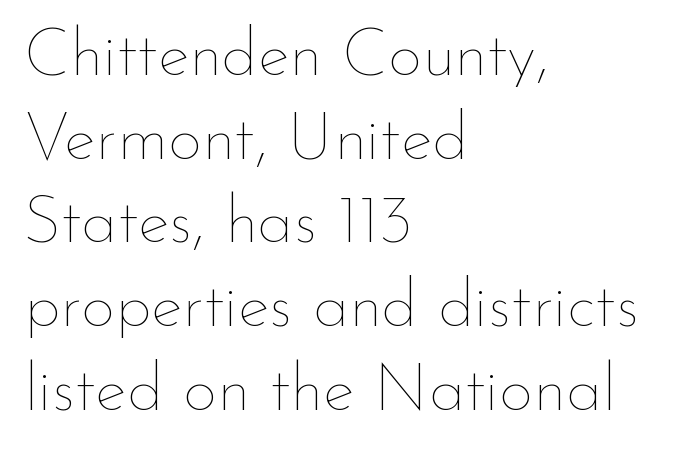
Q: Is the text bold? A: No.
Q: Is the text italic (slanted)? A: No, it is upright.
Q: Is the text underlined? A: No.
Q: How is the paragraph aligned? A: Left-aligned.
Q: Is the spacing between letters normal or unusually wide? A: Normal.
Q: Is the spacing between lines tight, normal or loose? A: Normal.
Q: Width (condensed, normal, or wide)? A: Normal.
Q: Stroke contrast? A: Low.
Q: x-height? A: Small.
Q: Monospaced? A: No.
